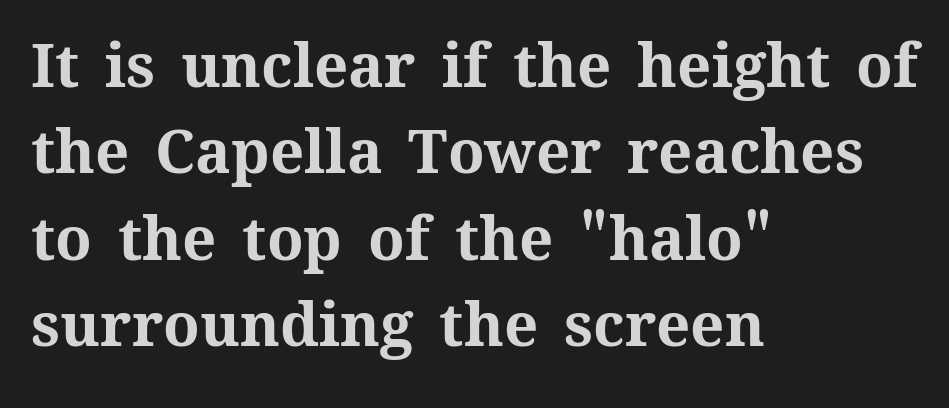
The image shows 60 px bold type, upright; set left-aligned, normal line spacing (1.44x), normal letter spacing, not underlined; medium stroke contrast and a medium x-height.
